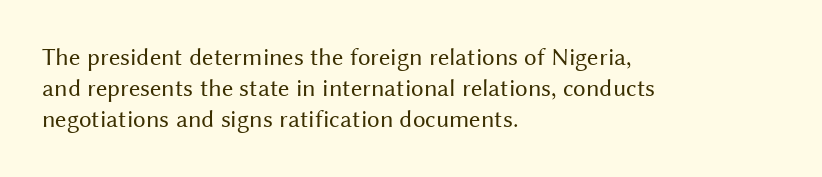
Q: Is the text bold? A: No.
Q: Is the text italic (slanted)? A: No, it is upright.
Q: Is the text underlined? A: No.
Q: How is the paragraph aligned? A: Left-aligned.
Q: Is the spacing between letters normal or unusually wide? A: Normal.
Q: Is the spacing between lines tight, normal or loose? A: Normal.
